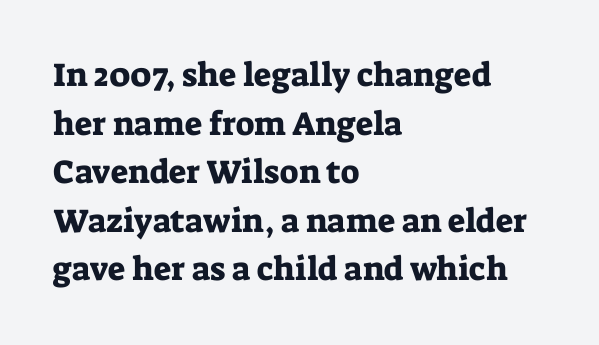
{"serif": "yes", "italic": "no", "width": "normal", "stroke_contrast": "low", "x_height": "medium", "monospaced": "no", "underline": "no", "align": "left", "line_spacing": "normal", "line_spacing_ratio": 1.47, "letter_spacing": "normal", "letter_spacing_em": 0.0, "glyph_px": 33}
